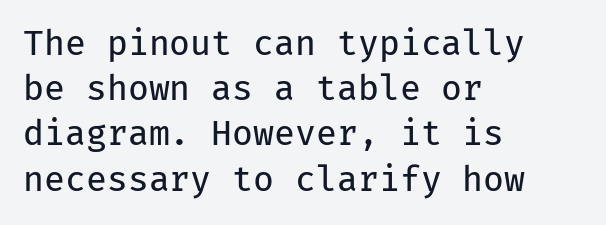
Q: Is the text bold? A: No.
Q: Is the text italic (slanted)? A: No, it is upright.
Q: Is the typeface a serif or a sans-serif typeface? A: Sans-serif.
Q: Is the text underlined? A: No.
Q: How is the paragraph aligned? A: Left-aligned.
Q: Is the spacing between letters normal or unusually wide? A: Normal.
Q: Is the spacing between lines tight, normal or loose? A: Normal.
Q: Width (condensed, normal, or wide)? A: Normal.
Q: Stroke contrast? A: Low.
Q: x-height? A: Medium.
Q: Monospaced? A: Yes.
